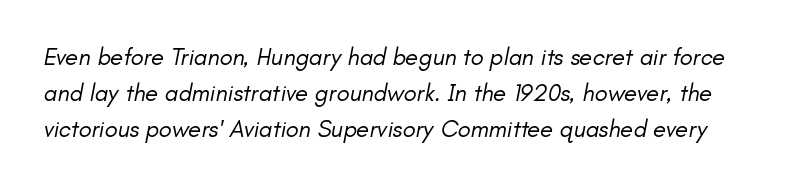
{"italic": "yes", "lean": "right", "slant_degrees": 11, "bold": "no", "underline": "no", "line_spacing": "normal", "line_spacing_ratio": 1.51, "letter_spacing": "normal", "letter_spacing_em": 0.0, "glyph_px": 24}
